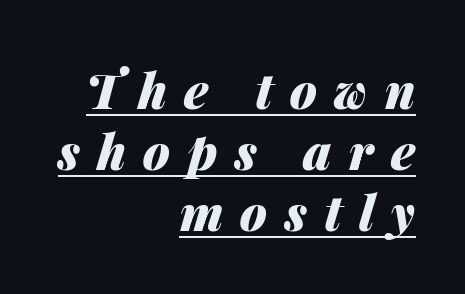
The image shows 49 px heavy type, italic (leaning right); set right-aligned, line spacing 1.24x, unusually wide letter spacing (+0.35 em), underlined; medium stroke contrast and a medium x-height.
